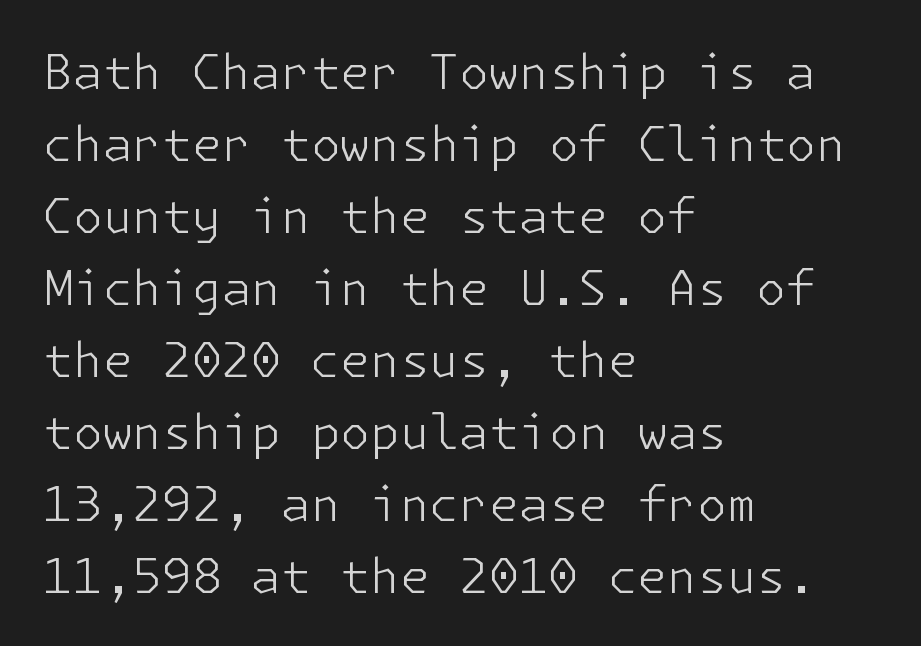
Q: Is the text bold? A: No.
Q: Is the text italic (slanted)? A: No, it is upright.
Q: Is the typeface a serif or a sans-serif typeface? A: Sans-serif.
Q: Is the text underlined? A: No.
Q: How is the paragraph aligned? A: Left-aligned.
Q: Is the spacing between letters normal or unusually wide? A: Normal.
Q: Is the spacing between lines tight, normal or loose? A: Normal.
Q: Width (condensed, normal, or wide)? A: Normal.
Q: Stroke contrast? A: Low.
Q: x-height? A: Medium.
